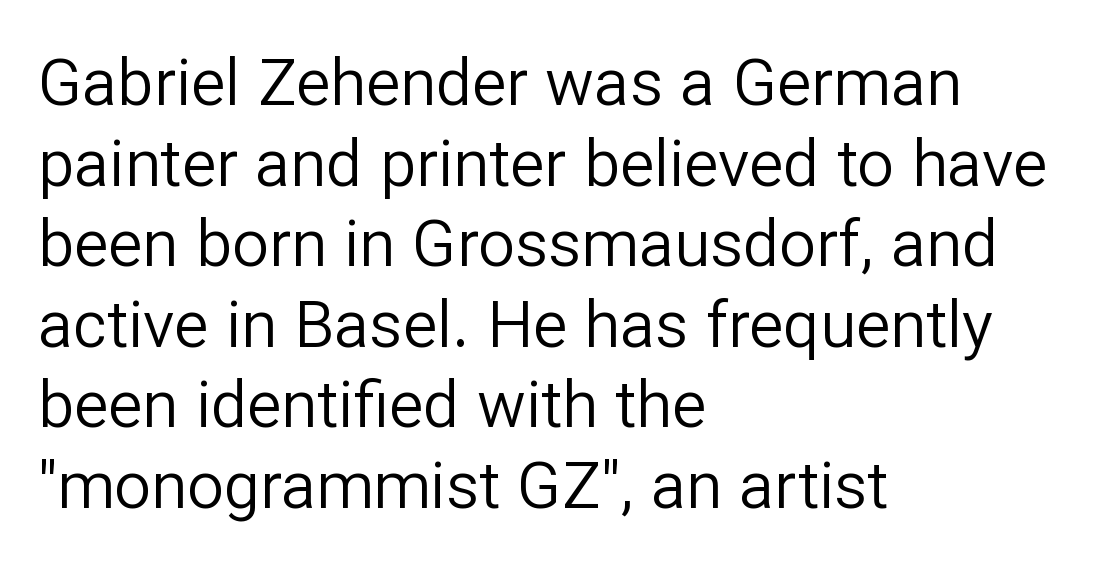
Q: Is the text bold? A: No.
Q: Is the text italic (slanted)? A: No, it is upright.
Q: Is the typeface a serif or a sans-serif typeface? A: Sans-serif.
Q: Is the text underlined? A: No.
Q: How is the paragraph aligned? A: Left-aligned.
Q: Is the spacing between letters normal or unusually wide? A: Normal.
Q: Width (condensed, normal, or wide)? A: Normal.
Q: Stroke contrast? A: Low.
Q: x-height? A: Medium.
Q: Monospaced? A: No.
